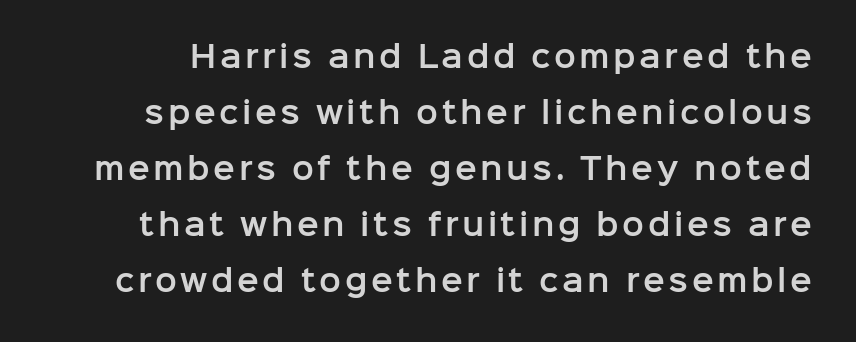
Q: Is the text italic (slanted)? A: No, it is upright.
Q: Is the typeface a serif or a sans-serif typeface? A: Sans-serif.
Q: Is the text underlined? A: No.
Q: Is the spacing between lines tight, normal or loose? A: Loose.
Q: Width (condensed, normal, or wide)? A: Normal.
Q: Stroke contrast? A: Low.
Q: x-height? A: Medium.
Q: Monospaced? A: No.
